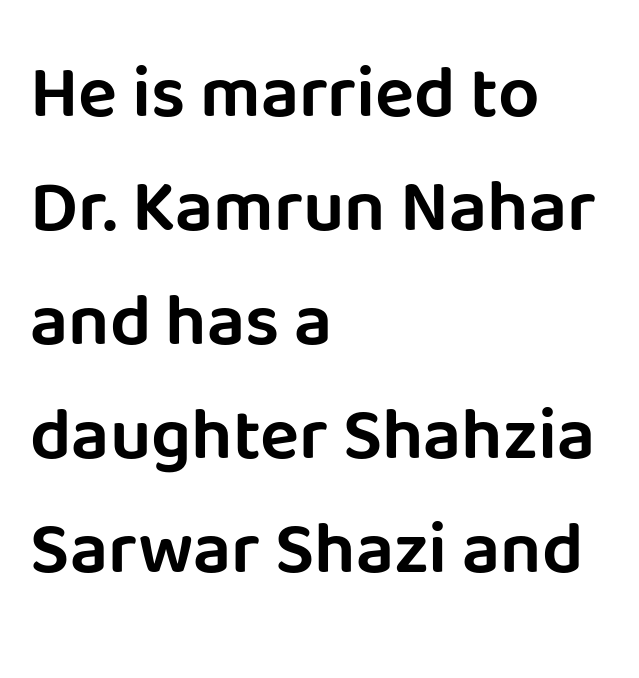
{"serif": "no", "italic": "no", "width": "normal", "stroke_contrast": "low", "x_height": "large", "monospaced": "no", "underline": "no", "align": "left", "line_spacing": "normal", "line_spacing_ratio": 1.56, "letter_spacing": "normal", "letter_spacing_em": 0.0, "glyph_px": 73}
